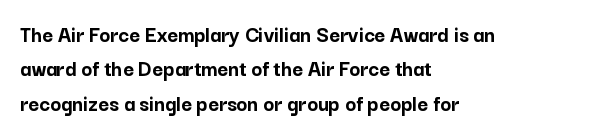
Is the letter spacing exaggerated? No — it looks like the ordinary default. Reading down the block, your eye returns to a fixed left position each line. Heavy-handed strokes throughout: this text is bold. Just letters on the line, the space beneath them empty. Baseline-to-baseline distance is the conventional proportion of letter height. A roman cut, with each character standing at attention.
